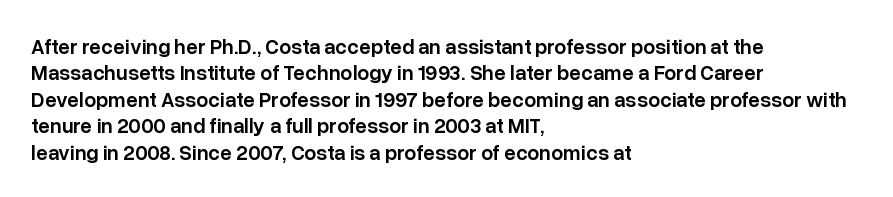
The image shows 21 px text type, upright; set left-aligned, normal line spacing (1.26x), normal letter spacing, not underlined.
